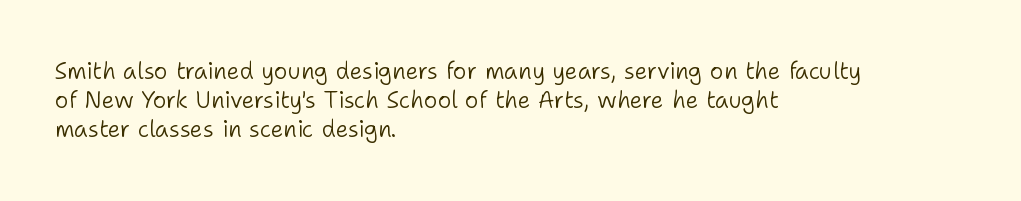
Nothing unusual about the tracking: characters are spaced as the font intends. Caption: multi-line text, flush left, ragged right. How would I describe the line gaps? Plain and ordinary. Unbolded letterforms with no extra heft.
